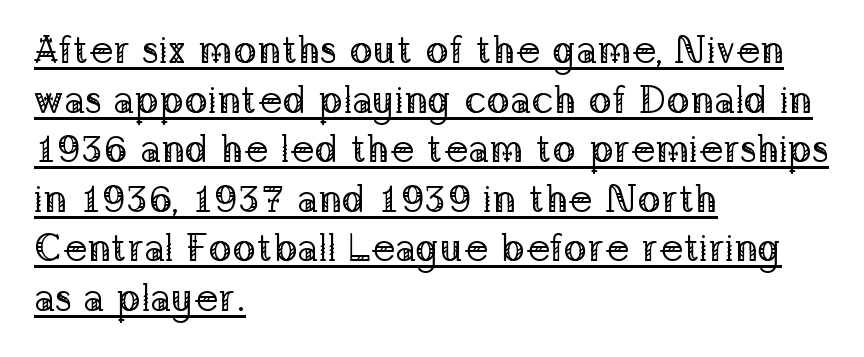
{"serif": "yes", "italic": "no", "bold": "no", "weight": "regular", "width": "normal", "stroke_contrast": "low", "x_height": "medium", "monospaced": "no", "underline": "yes", "align": "left", "line_spacing": "normal", "line_spacing_ratio": 1.27, "letter_spacing": "normal", "letter_spacing_em": 0.0, "glyph_px": 39}
